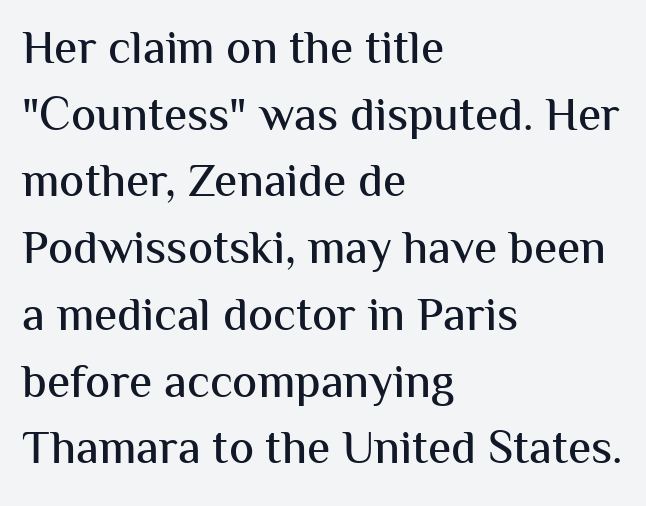
{"serif": "no", "italic": "no", "width": "normal", "stroke_contrast": "medium", "x_height": "medium", "monospaced": "no", "underline": "no", "align": "left", "line_spacing": "normal", "line_spacing_ratio": 1.42, "letter_spacing": "normal", "letter_spacing_em": 0.0, "glyph_px": 47}
